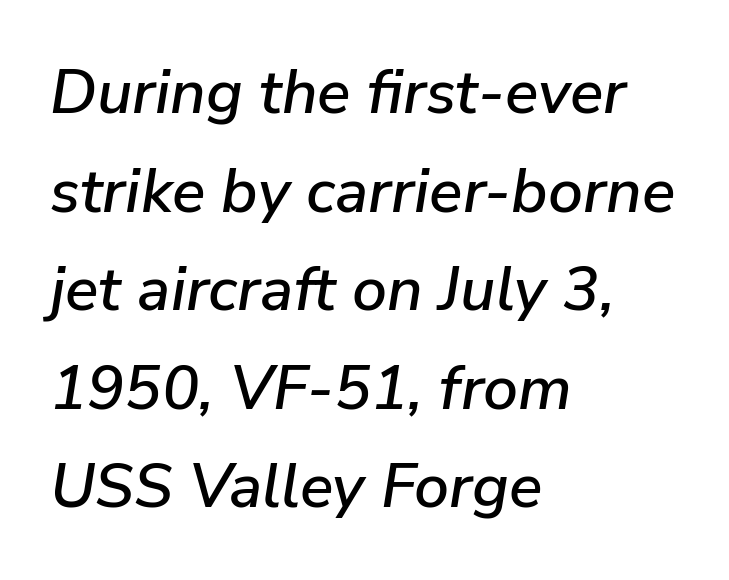
The image shows 62 px text type, italic (leaning right); set left-aligned, normal line spacing (1.59x), normal letter spacing, not underlined; low stroke contrast and a medium x-height.
